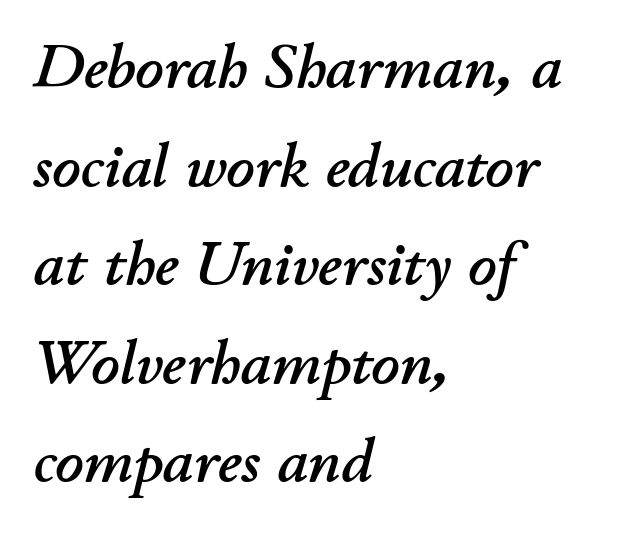
The space beneath each line is pristine and unruled. A student would call this left alignment; a typographer would say flush left, rag right. Tracking value appears to be zero — textbook default spacing. Rows of type keep a routine distance in the vertical direction.
